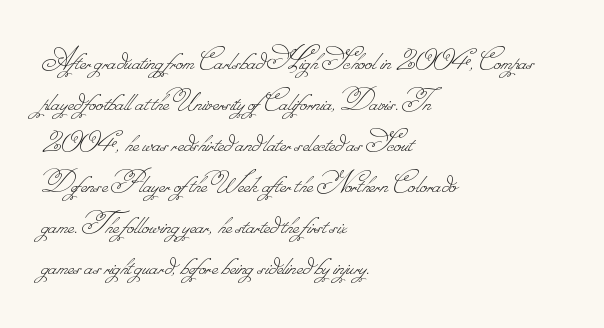
The image shows 32 px thin type; set left-aligned, normal line spacing (1.28x), normal letter spacing, not underlined; low stroke contrast.
